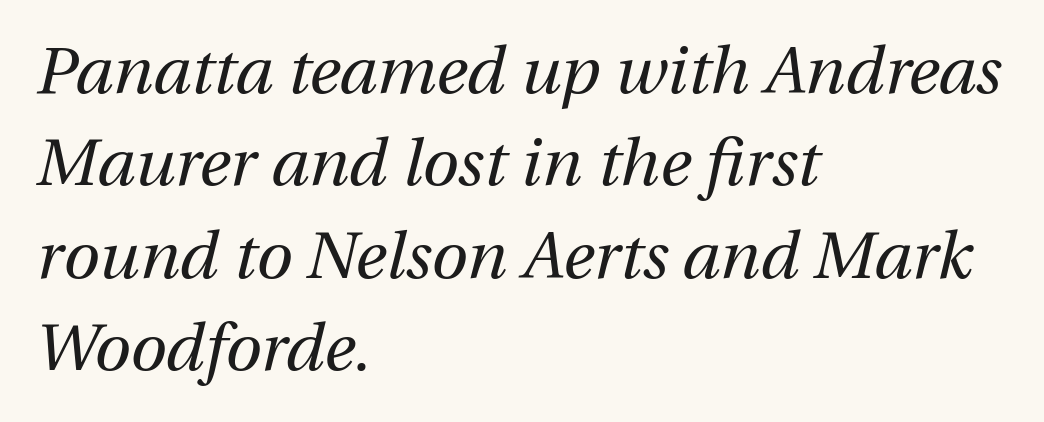
{"italic": "yes", "lean": "right", "slant_degrees": 12, "bold": "no", "weight": "regular", "width": "normal", "stroke_contrast": "medium", "x_height": "medium", "monospaced": "no", "underline": "no", "align": "left", "line_spacing": "normal", "line_spacing_ratio": 1.4, "letter_spacing": "normal", "letter_spacing_em": 0.0, "glyph_px": 66}
